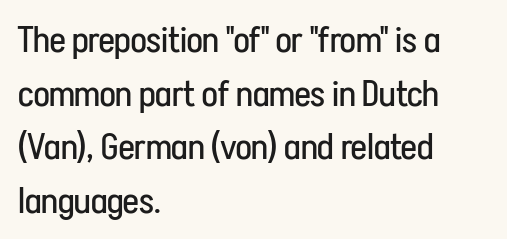
Q: Is the text bold? A: No.
Q: Is the text italic (slanted)? A: No, it is upright.
Q: Is the typeface a serif or a sans-serif typeface? A: Sans-serif.
Q: Is the text underlined? A: No.
Q: How is the paragraph aligned? A: Left-aligned.
Q: Is the spacing between letters normal or unusually wide? A: Normal.
Q: Is the spacing between lines tight, normal or loose? A: Normal.
Q: Width (condensed, normal, or wide)? A: Condensed.
Q: Stroke contrast? A: Low.
Q: x-height? A: Medium.
Q: Monospaced? A: No.
